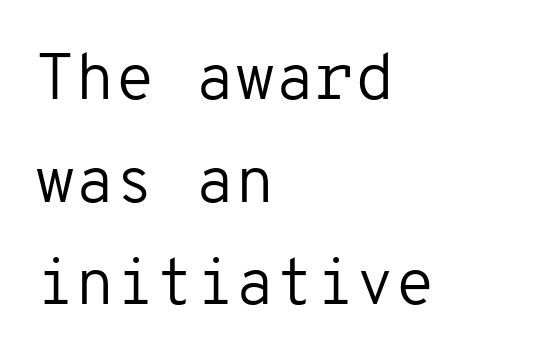
{"serif": "no", "italic": "no", "bold": "no", "weight": "regular", "width": "normal", "stroke_contrast": "low", "x_height": "medium", "monospaced": "yes", "underline": "no", "align": "left", "line_spacing": "normal", "line_spacing_ratio": 1.58, "letter_spacing": "normal", "letter_spacing_em": 0.0, "glyph_px": 65}
